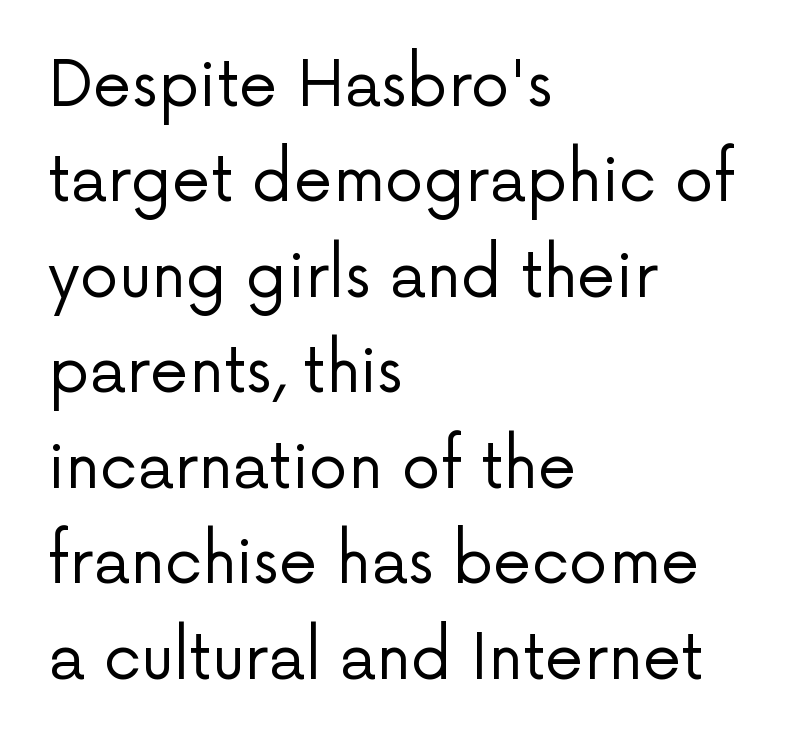
Descenders hang freely into open space. These lines were composed using upright roman letters. Does extra space separate the letters? No, they use regular spacing. The rendering shows plain stroke endings on the letterforms — a sans-serif design.
